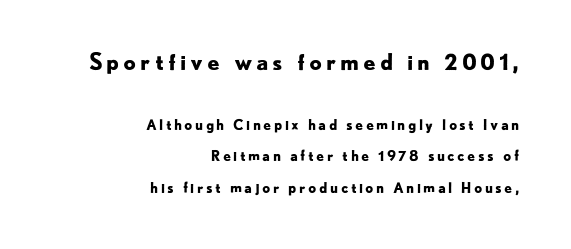
Q: Is the text bold? A: Yes.
Q: Is the text italic (slanted)? A: No, it is upright.
Q: Is the text underlined? A: No.
Q: How is the paragraph aligned? A: Right-aligned.
Q: Is the spacing between lines tight, normal or loose? A: Loose.
Q: Which block of text is set in a larger size, the first (top) or the second (bottom)? A: The first (top) one.
